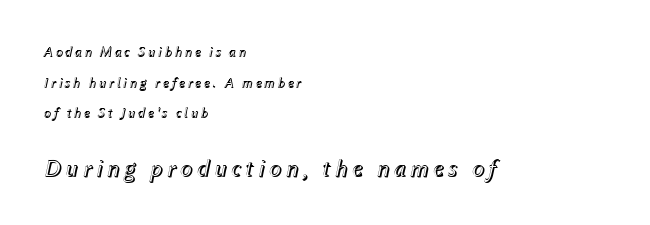
Summary of vertical rhythm: relaxed, with wide interline spacing. If you squint, the bottom block still reads clearly — it's the larger of the two. The foot of each line stays bare and open. These lines were composed using italics.
